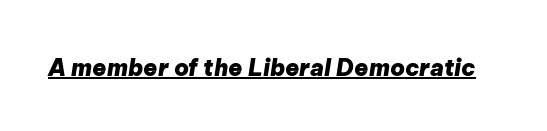
{"italic": "yes", "lean": "right", "slant_degrees": 9, "bold": "yes", "underline": "yes", "letter_spacing": "normal", "letter_spacing_em": 0.0, "glyph_px": 23}
